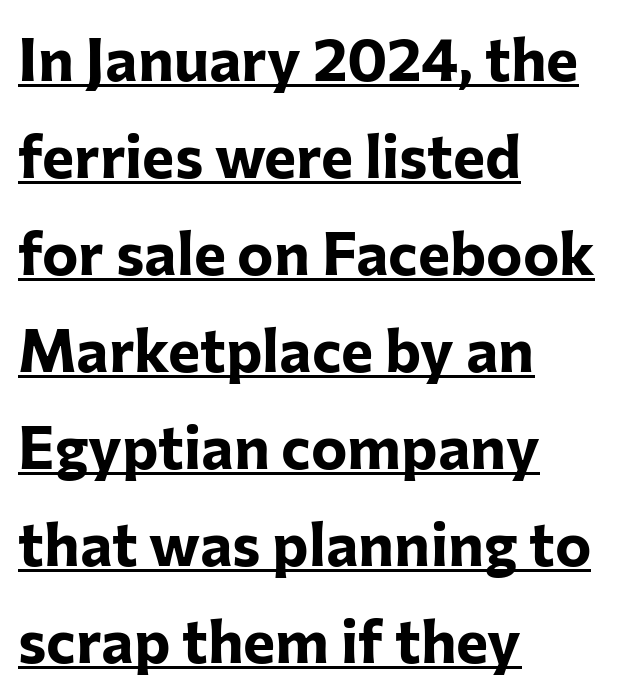
Q: Is the text bold? A: Yes.
Q: Is the text italic (slanted)? A: No, it is upright.
Q: Is the typeface a serif or a sans-serif typeface? A: Sans-serif.
Q: Is the text underlined? A: Yes.
Q: How is the paragraph aligned? A: Left-aligned.
Q: Is the spacing between letters normal or unusually wide? A: Normal.
Q: Is the spacing between lines tight, normal or loose? A: Normal.
Q: Width (condensed, normal, or wide)? A: Normal.
Q: Stroke contrast? A: Low.
Q: x-height? A: Medium.
Q: Monospaced? A: No.
